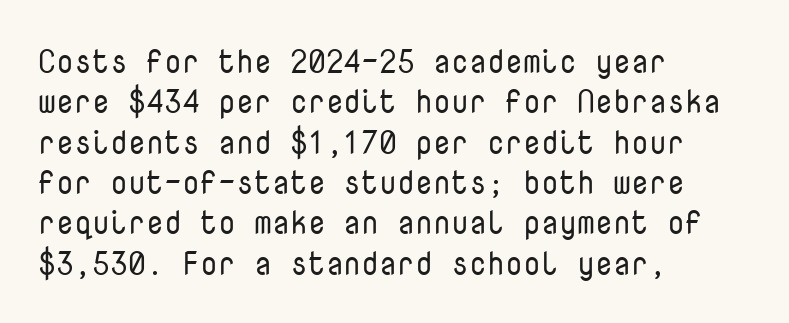
{"serif": "no", "italic": "no", "bold": "no", "weight": "regular", "width": "normal", "stroke_contrast": "low", "x_height": "medium", "monospaced": "yes", "underline": "no", "align": "left", "line_spacing": "normal", "line_spacing_ratio": 1.26, "letter_spacing": "normal", "letter_spacing_em": 0.0, "glyph_px": 32}
